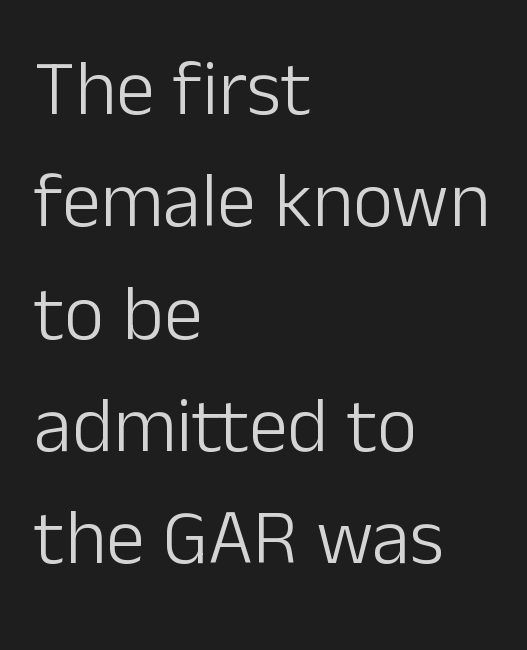
Q: Is the text bold? A: No.
Q: Is the text italic (slanted)? A: No, it is upright.
Q: Is the typeface a serif or a sans-serif typeface? A: Sans-serif.
Q: Is the text underlined? A: No.
Q: How is the paragraph aligned? A: Left-aligned.
Q: Is the spacing between letters normal or unusually wide? A: Normal.
Q: Is the spacing between lines tight, normal or loose? A: Normal.
Q: Width (condensed, normal, or wide)? A: Normal.
Q: Stroke contrast? A: Low.
Q: x-height? A: Medium.
Q: Monospaced? A: No.
